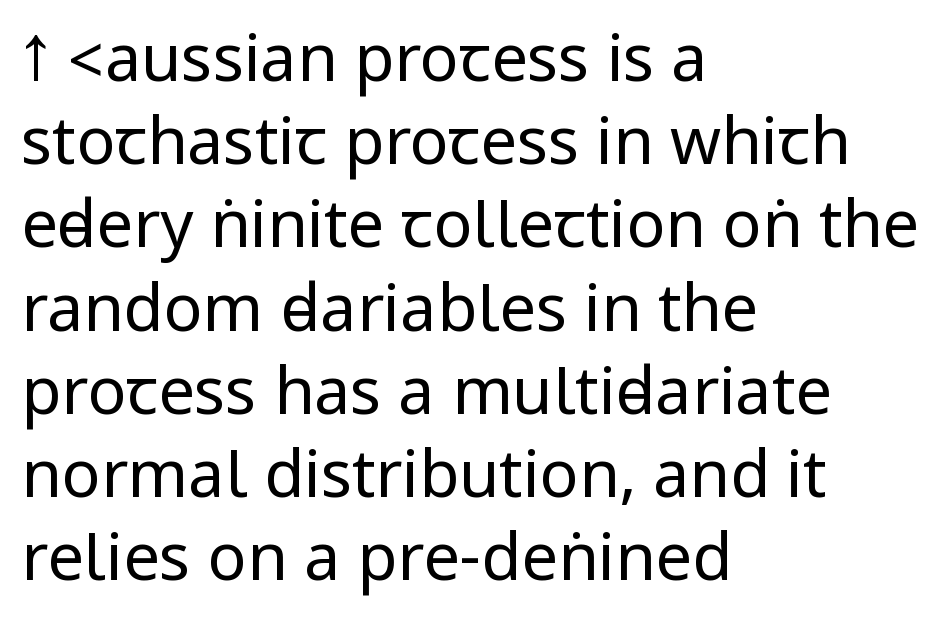
{"serif": "no", "italic": "no", "bold": "no", "weight": "regular", "width": "condensed", "stroke_contrast": "low", "underline": "no", "align": "left", "line_spacing": "normal", "line_spacing_ratio": 1.28, "letter_spacing": "normal", "letter_spacing_em": 0.0, "glyph_px": 65}
